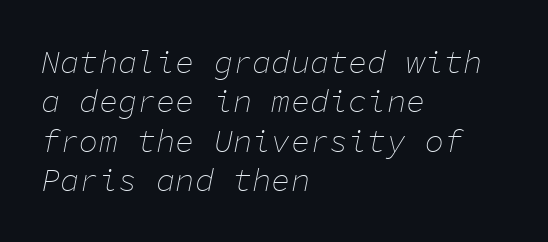
The image shows 32 px thin type, italic (leaning right), monospaced; set left-aligned, line spacing 1.23x, normal letter spacing, not underlined; low stroke contrast and a medium x-height.
